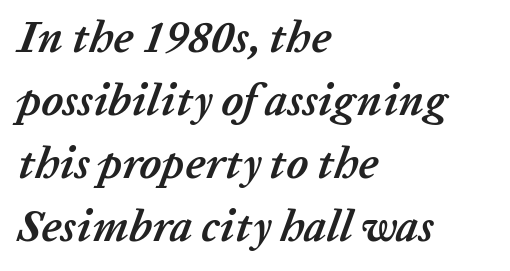
{"italic": "yes", "lean": "right", "slant_degrees": 20, "bold": "yes", "weight": "semibold", "width": "normal", "stroke_contrast": "low", "x_height": "medium", "monospaced": "no", "underline": "no", "align": "left", "line_spacing": "normal", "line_spacing_ratio": 1.4, "letter_spacing": "normal", "letter_spacing_em": 0.0, "glyph_px": 45}
